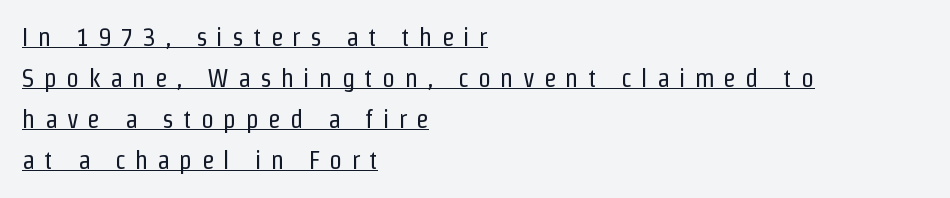
Q: Is the text bold? A: No.
Q: Is the text italic (slanted)? A: No, it is upright.
Q: Is the text underlined? A: Yes.
Q: How is the paragraph aligned? A: Left-aligned.
Q: Is the spacing between letters normal or unusually wide? A: Unusually wide.
Q: Is the spacing between lines tight, normal or loose? A: Normal.
